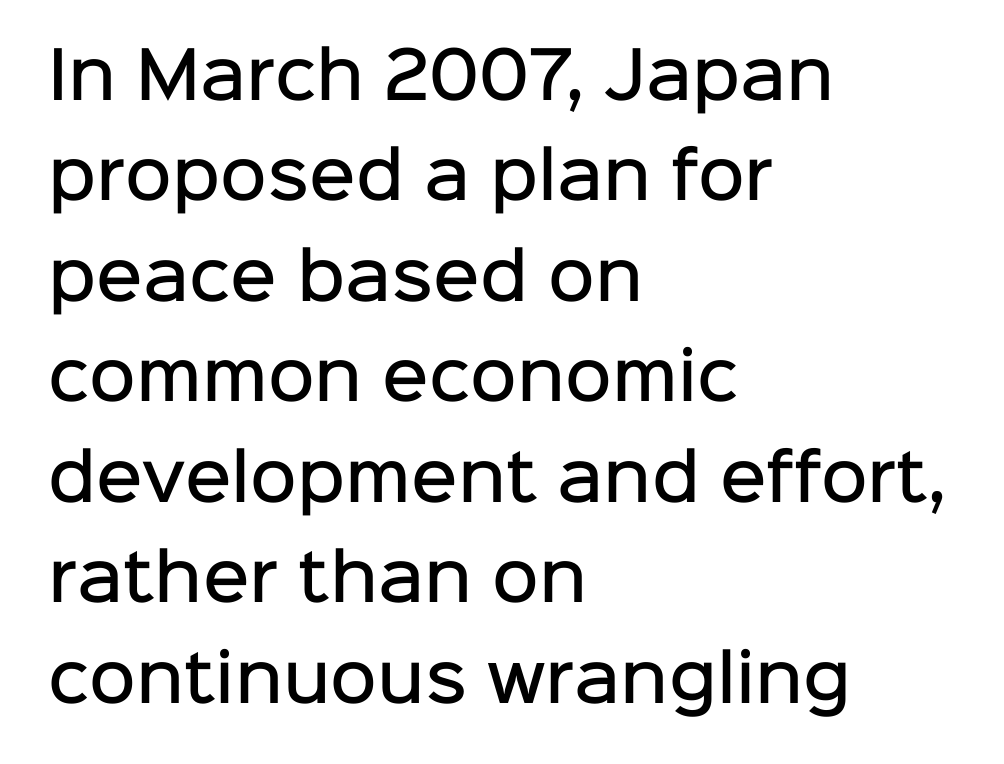
Reading down the block, your eye returns to a fixed left position each line. These lines sit exactly where default settings would place them. Does the lettering tilt? It doesn't — this is upright. The rendering uses a semibold face; strokes are thickened but not to full bold.
